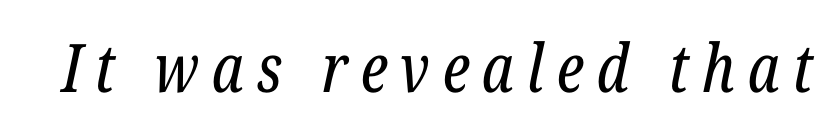
{"serif": "yes", "italic": "yes", "lean": "right", "slant_degrees": 12, "bold": "no", "weight": "regular", "width": "condensed", "stroke_contrast": "low", "x_height": "medium", "monospaced": "no", "underline": "no", "glyph_px": 67}
